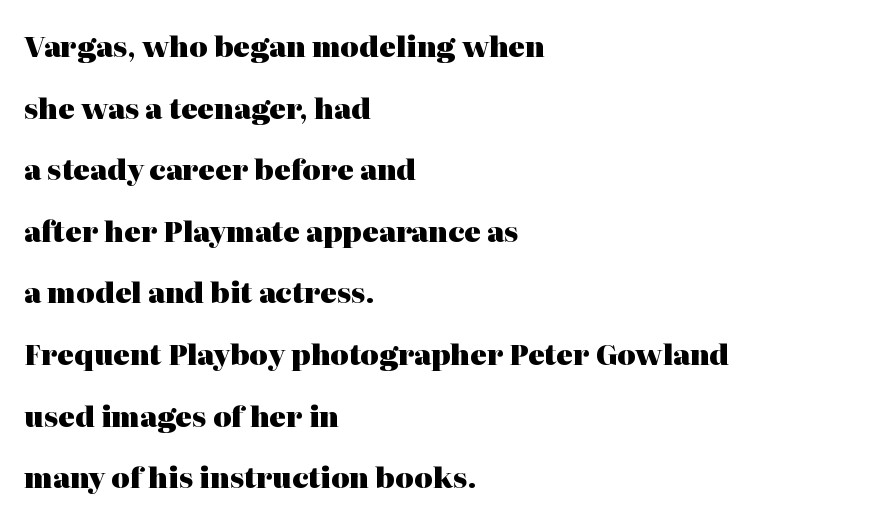
{"serif": "yes", "italic": "no", "bold": "yes", "weight": "heavy", "width": "normal", "stroke_contrast": "high", "x_height": "medium", "monospaced": "no", "underline": "no", "align": "left", "line_spacing": "loose", "line_spacing_ratio": 2.2, "letter_spacing": "normal", "letter_spacing_em": 0.0, "glyph_px": 28}
